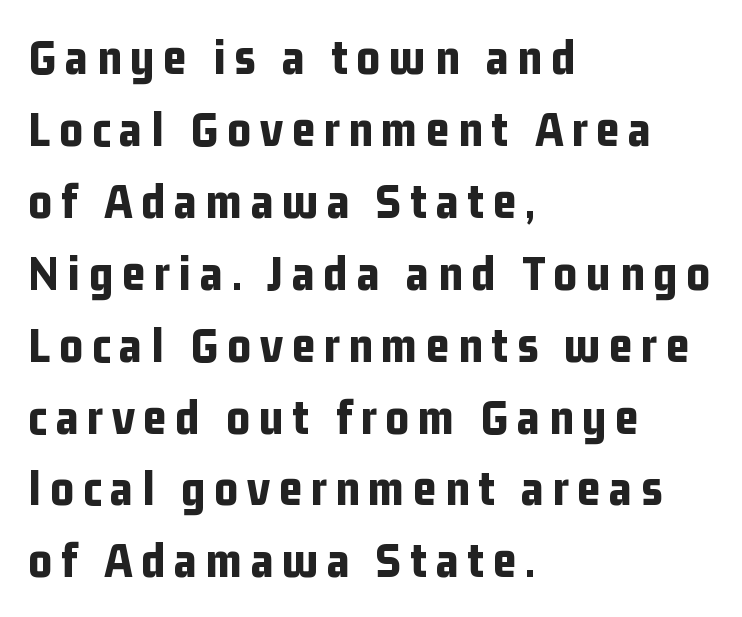
Q: Is the text bold? A: Yes.
Q: Is the text italic (slanted)? A: No, it is upright.
Q: Is the typeface a serif or a sans-serif typeface? A: Sans-serif.
Q: Is the text underlined? A: No.
Q: How is the paragraph aligned? A: Left-aligned.
Q: Is the spacing between lines tight, normal or loose? A: Normal.
Q: Width (condensed, normal, or wide)? A: Condensed.
Q: Stroke contrast? A: Low.
Q: x-height? A: Medium.
Q: Monospaced? A: No.
